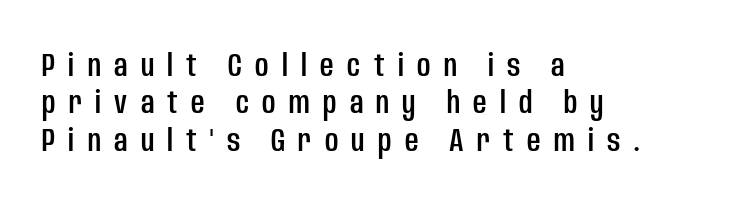
The image shows 33 px condensed sans-serif type, upright; set left-aligned, tight line spacing (1.13x), unusually wide letter spacing (+0.4 em), not underlined; low stroke contrast and a large x-height.
